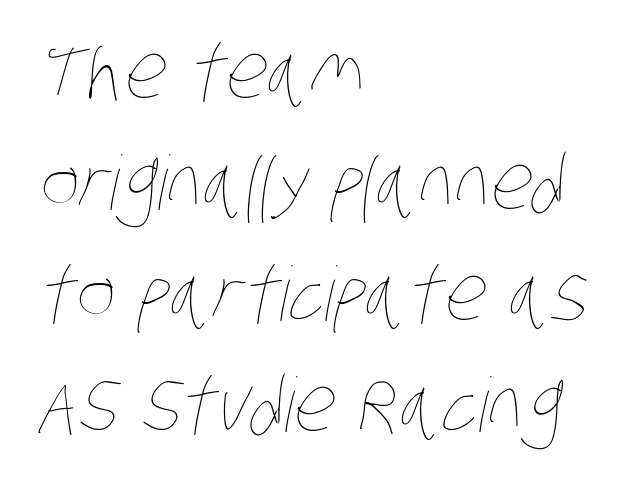
You could not count columns in this text — the font is proportionally spaced. These lines stack with their left ends in a neat column. Summary of vertical rhythm: regular, with standard interline spacing. No extra tracking has been applied to these lines. The glyphs are unaccompanied by any horizontal stroke below them.
